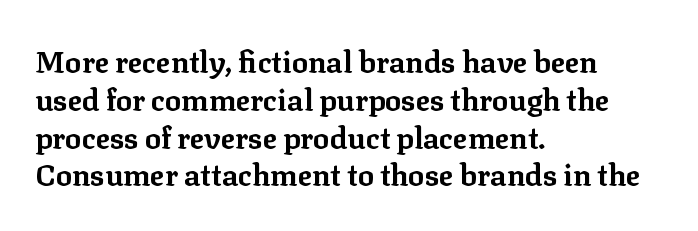
{"serif": "yes", "italic": "no", "bold": "yes", "weight": "bold", "width": "normal", "stroke_contrast": "low", "x_height": "medium", "monospaced": "no", "underline": "no", "align": "left", "line_spacing": "normal", "line_spacing_ratio": 1.26, "letter_spacing": "normal", "letter_spacing_em": 0.0, "glyph_px": 30}
